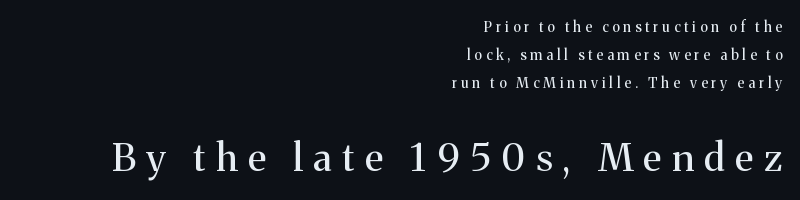
The image shows 38 px regular-weight serif type, upright; set right-aligned, loose line spacing (2.01x), unusually wide letter spacing (+0.28 em), not underlined; the second (bottom) block is 2.71x larger; medium stroke contrast and a medium x-height.
